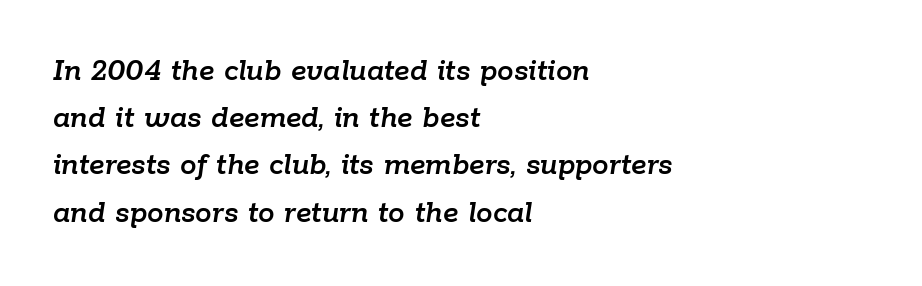
{"italic": "yes", "lean": "right", "slant_degrees": 9, "width": "normal", "stroke_contrast": "low", "x_height": "medium", "monospaced": "no", "underline": "no", "align": "left", "line_spacing": "normal", "line_spacing_ratio": 1.43, "letter_spacing": "normal", "letter_spacing_em": 0.0, "glyph_px": 33}
